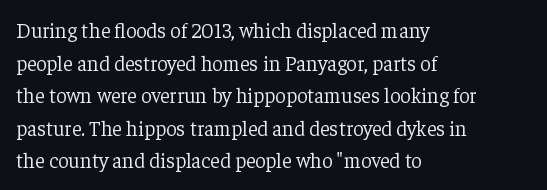
Q: Is the text bold? A: No.
Q: Is the text italic (slanted)? A: No, it is upright.
Q: Is the text underlined? A: No.
Q: How is the paragraph aligned? A: Left-aligned.
Q: Is the spacing between letters normal or unusually wide? A: Normal.
Q: Is the spacing between lines tight, normal or loose? A: Normal.
